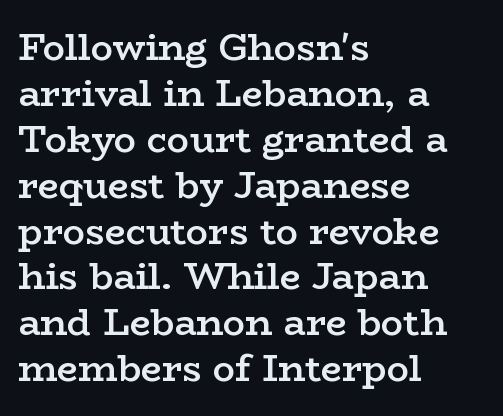
Q: Is the text bold? A: Semi-bold.
Q: Is the text italic (slanted)? A: No, it is upright.
Q: Is the typeface a serif or a sans-serif typeface? A: Serif.
Q: Is the text underlined? A: No.
Q: How is the paragraph aligned? A: Left-aligned.
Q: Is the spacing between letters normal or unusually wide? A: Normal.
Q: Width (condensed, normal, or wide)? A: Wide.
Q: Stroke contrast? A: Low.
Q: x-height? A: Medium.
Q: Monospaced? A: No.
